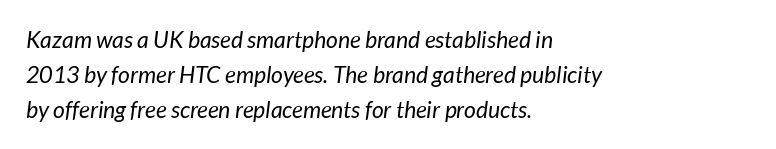
Q: Is the text bold? A: No.
Q: Is the text underlined? A: No.
Q: How is the paragraph aligned? A: Left-aligned.
Q: Is the spacing between letters normal or unusually wide? A: Normal.
Q: Is the spacing between lines tight, normal or loose? A: Normal.
